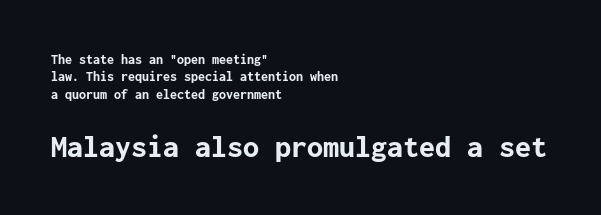
The image shows 32 px bold sans-serif type, upright; set left-aligned, line spacing 1.24x, normal letter spacing, not underlined; the second (bottom) block is 2.29x larger; low stroke contrast and a medium x-height.
